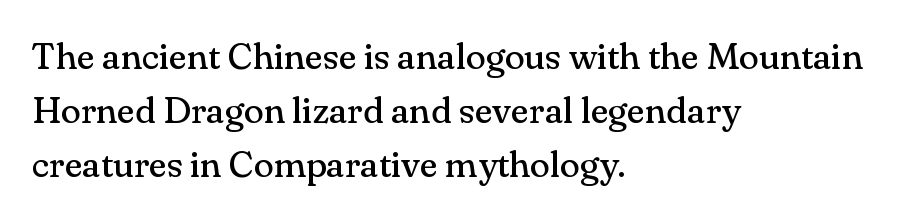
The image shows 37 px regular-weight serif type, upright; set left-aligned, normal line spacing (1.46x), normal letter spacing, not underlined; medium stroke contrast and a small x-height.
